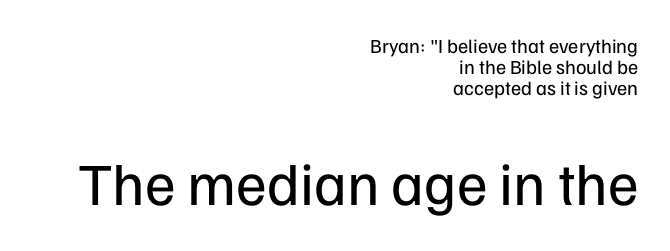
The image shows 60 px regular-weight sans-serif type, upright; set right-aligned, tight line spacing (1.05x), normal letter spacing, not underlined; the second (bottom) block is 3.0x larger; low stroke contrast and a medium x-height.
